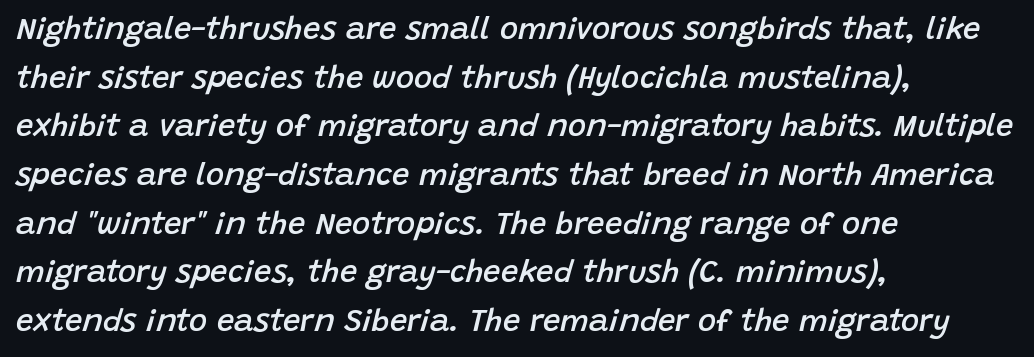
In CSS terms this would be text-align: left. The words here are not underlined. The face used here is proportionally spaced, like ordinary book or web type. A fair bit of extra ink — the face is semibold, not bold. Letter spacing: default.
